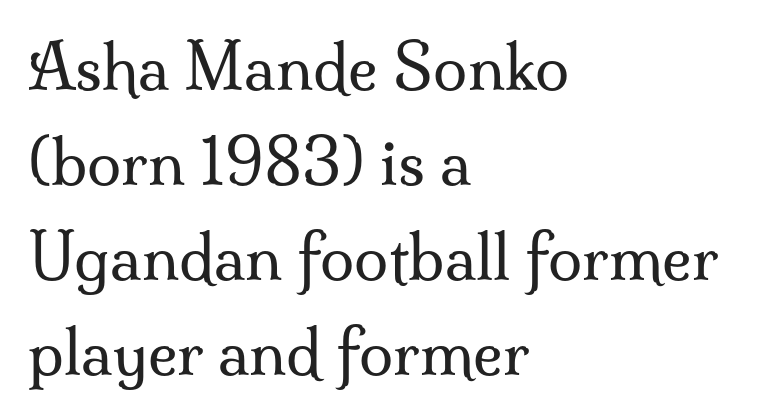
Evenly set lines give the paragraph a standard silhouette. Leftover space on each line is placed entirely after the last word. The font's upright variant was chosen for this text. Note the varied advance widths — an 'i' is clearly narrower than an 'm'. Stroke mass is kept to a normal reading level or below. Bare-footed words on every line.
